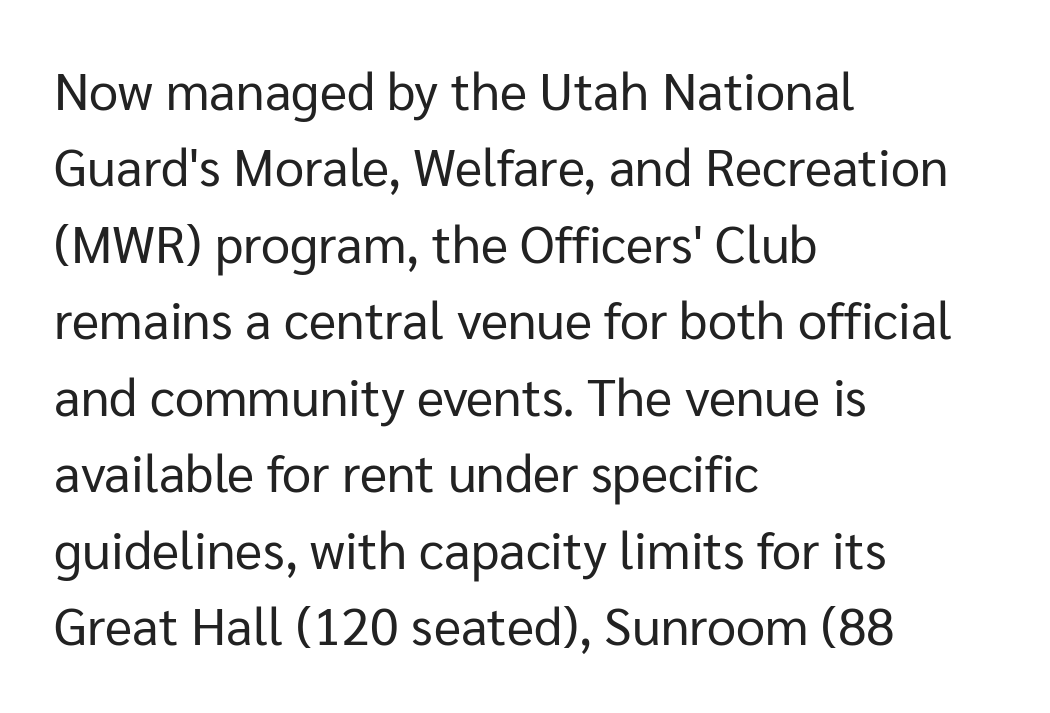
The lettering stays uniformly vertical, giving the passage a roman look. Stroke terminals: plain, sans-serif. Horizontal alignment here is leftward, the default for most running prose. Each word holds together tightly as a unit, with standard inter-letter gaps.
